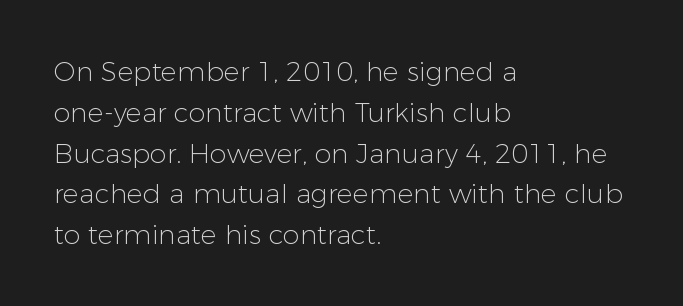
{"italic": "no", "bold": "no", "underline": "no", "align": "left", "line_spacing": "normal", "line_spacing_ratio": 1.51, "letter_spacing": "normal", "letter_spacing_em": 0.0, "glyph_px": 27}
